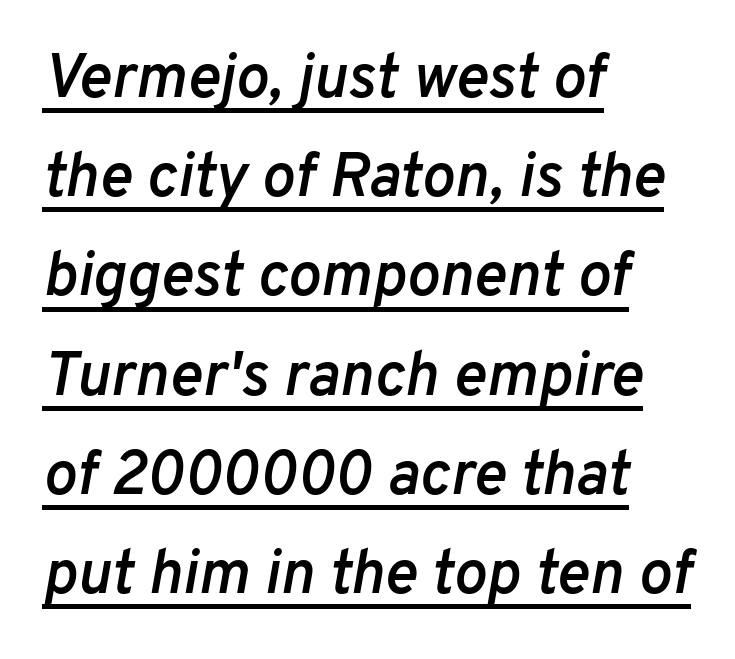
The image shows 62 px semibold type, italic (leaning right); set left-aligned, normal line spacing (1.6x), normal letter spacing, underlined; low stroke contrast and a medium x-height.
